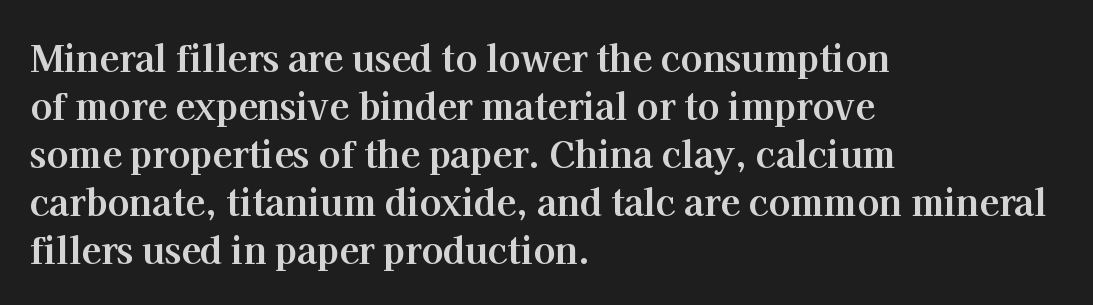
{"serif": "yes", "italic": "no", "bold": "yes", "weight": "bold", "width": "normal", "stroke_contrast": "high", "x_height": "medium", "monospaced": "no", "underline": "no", "align": "left", "line_spacing": "normal", "line_spacing_ratio": 1.33, "letter_spacing": "normal", "letter_spacing_em": 0.0, "glyph_px": 36}
